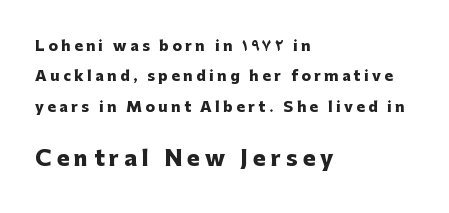
The image shows 21 px bold type, upright; set left-aligned, loose line spacing (2.17x), unusually wide letter spacing (+0.25 em), not underlined; the second (bottom) block is 1.5x larger.
